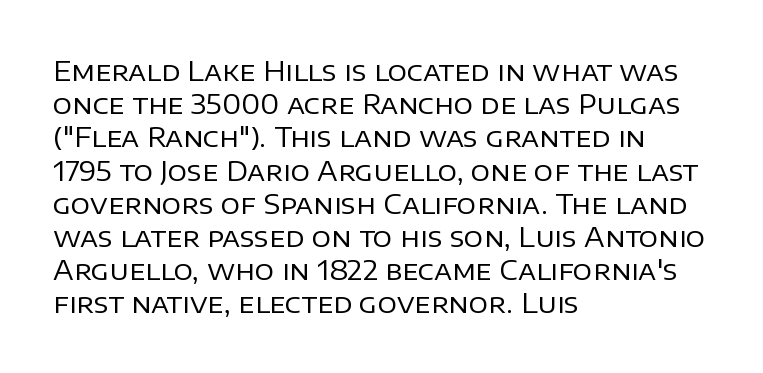
Q: Is the text bold? A: No.
Q: Is the text italic (slanted)? A: No, it is upright.
Q: Is the text underlined? A: No.
Q: How is the paragraph aligned? A: Left-aligned.
Q: Is the spacing between letters normal or unusually wide? A: Normal.
